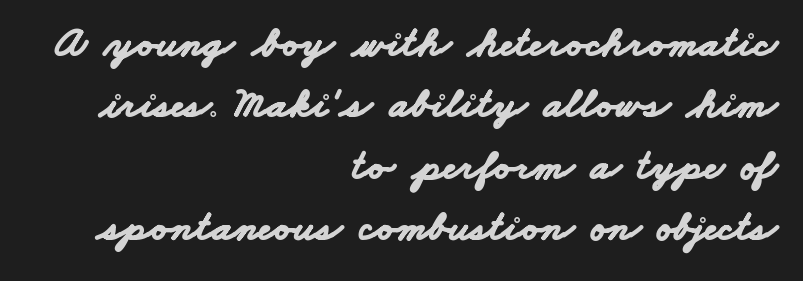
{"serif": "no", "bold": "yes", "weight": "bold", "width": "wide", "stroke_contrast": "low", "x_height": "small", "monospaced": "no", "underline": "no", "align": "right", "line_spacing": "normal", "line_spacing_ratio": 1.43, "letter_spacing": "normal", "letter_spacing_em": 0.0, "glyph_px": 43}
